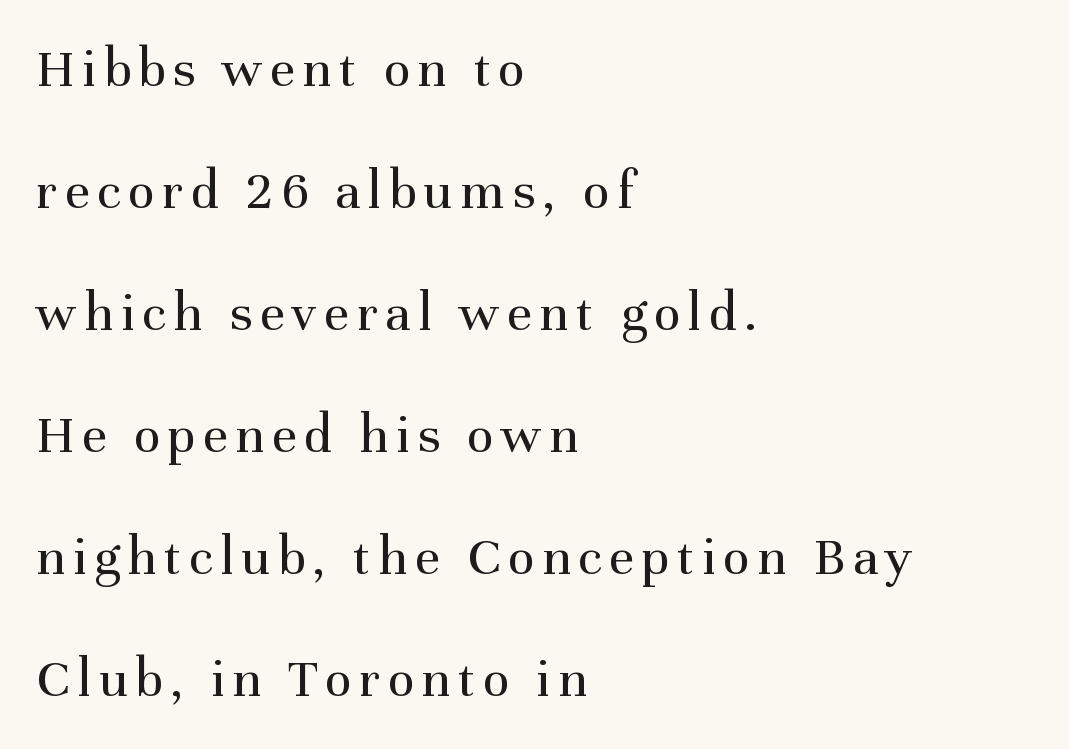
Q: Is the text bold? A: No.
Q: Is the text italic (slanted)? A: No, it is upright.
Q: Is the typeface a serif or a sans-serif typeface? A: Serif.
Q: Is the text underlined? A: No.
Q: How is the paragraph aligned? A: Left-aligned.
Q: Is the spacing between lines tight, normal or loose? A: Loose.
Q: Width (condensed, normal, or wide)? A: Normal.
Q: Stroke contrast? A: Medium.
Q: x-height? A: Medium.
Q: Monospaced? A: No.
